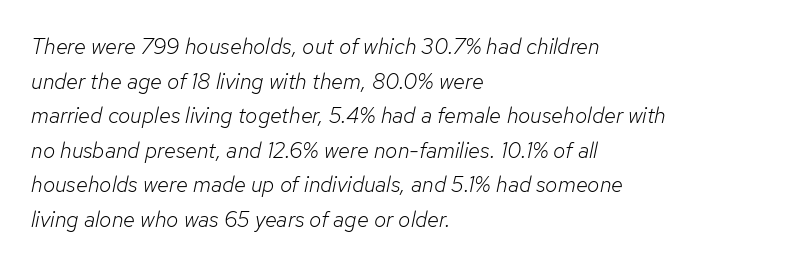
The image shows 22 px text type, italic (leaning right); set left-aligned, normal line spacing (1.57x), normal letter spacing, not underlined.
